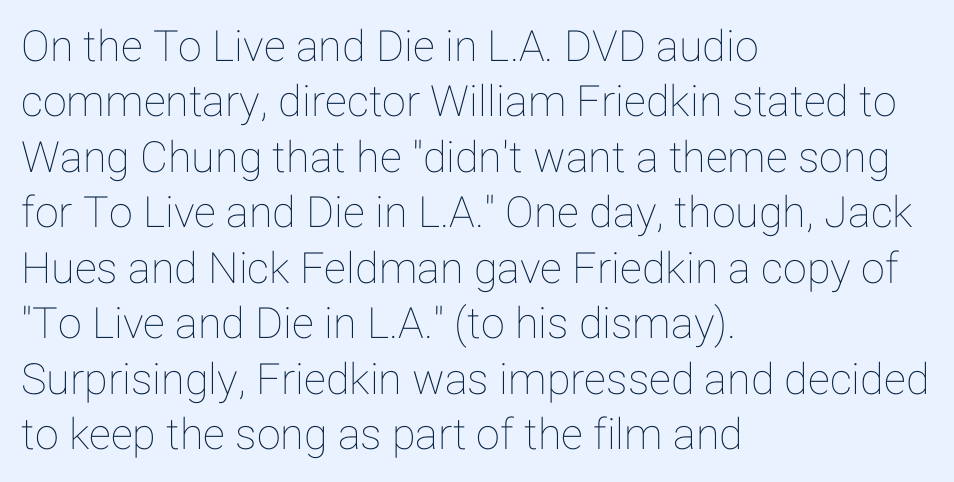
Check the space under the baseline: it is left empty. Every stem runs plumb, perpendicular to the baseline. Horizontal alignment here is leftward, the default for most running prose. Is the letter spacing exaggerated? No — it looks like the ordinary default. Does the leading feel generous? No, just average.
